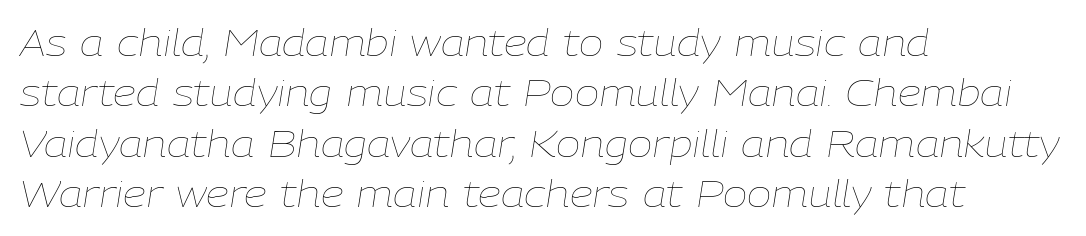
The strokes are not fattened; the text isn't bold. Just letters on the line, the space beneath them empty. Compared with a centered layout, this one pins lines to the left instead. Characters follow at the spacing the type designer built in. Character widths vary here, with narrow letters taking less room than wide ones.
